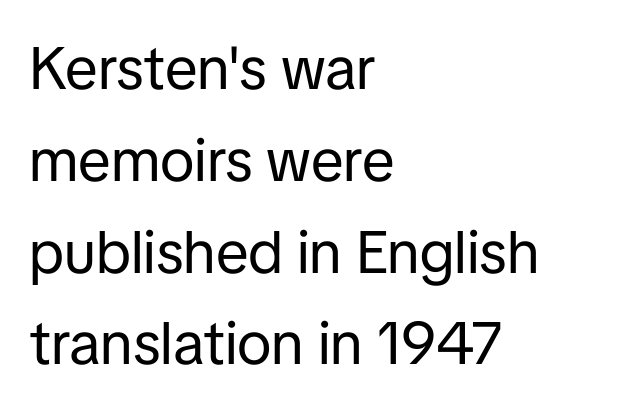
{"serif": "no", "italic": "no", "bold": "no", "weight": "regular", "width": "normal", "stroke_contrast": "low", "x_height": "medium", "monospaced": "no", "underline": "no", "align": "left", "line_spacing": "normal", "line_spacing_ratio": 1.53, "letter_spacing": "normal", "letter_spacing_em": 0.0, "glyph_px": 60}
